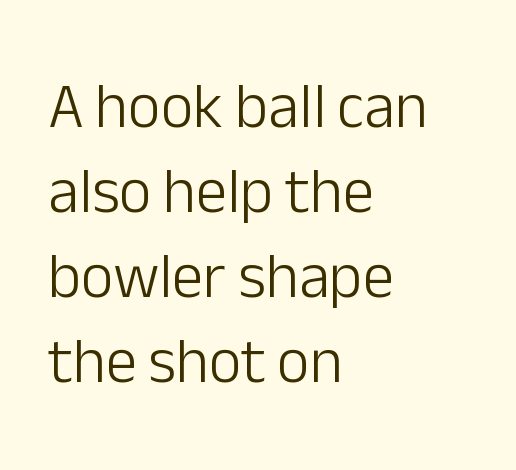
{"serif": "no", "italic": "no", "bold": "no", "weight": "light", "width": "normal", "stroke_contrast": "low", "x_height": "medium", "monospaced": "no", "underline": "no", "align": "left", "line_spacing": "normal", "line_spacing_ratio": 1.35, "letter_spacing": "normal", "letter_spacing_em": 0.0, "glyph_px": 63}
